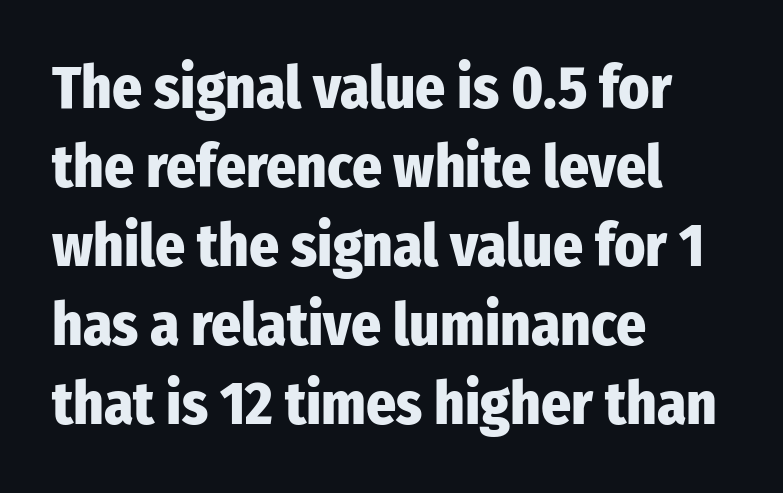
Q: Is the text bold? A: Yes.
Q: Is the text italic (slanted)? A: No, it is upright.
Q: Is the typeface a serif or a sans-serif typeface? A: Sans-serif.
Q: Is the text underlined? A: No.
Q: How is the paragraph aligned? A: Left-aligned.
Q: Is the spacing between letters normal or unusually wide? A: Normal.
Q: Is the spacing between lines tight, normal or loose? A: Normal.
Q: Width (condensed, normal, or wide)? A: Condensed.
Q: Stroke contrast? A: Low.
Q: x-height? A: Medium.
Q: Monospaced? A: No.
